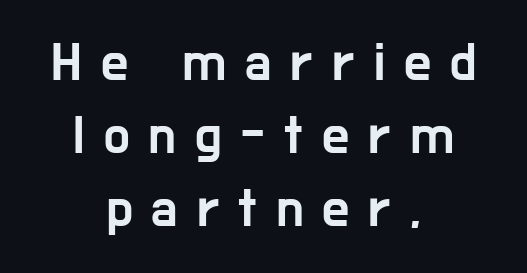
{"serif": "no", "italic": "no", "width": "condensed", "stroke_contrast": "low", "x_height": "medium", "monospaced": "no", "underline": "no", "align": "center", "line_spacing": "normal", "line_spacing_ratio": 1.35, "letter_spacing": "wide", "letter_spacing_em": 0.35, "glyph_px": 54}
